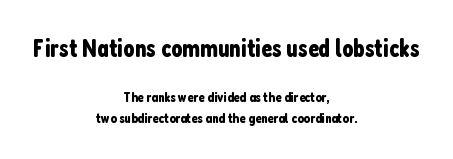
{"italic": "no", "underline": "no", "align": "center", "line_spacing": "normal", "line_spacing_ratio": 1.45, "letter_spacing": "normal", "letter_spacing_em": 0.0, "larger_block": "first", "size_ratio": 1.79, "glyph_px": 25}
